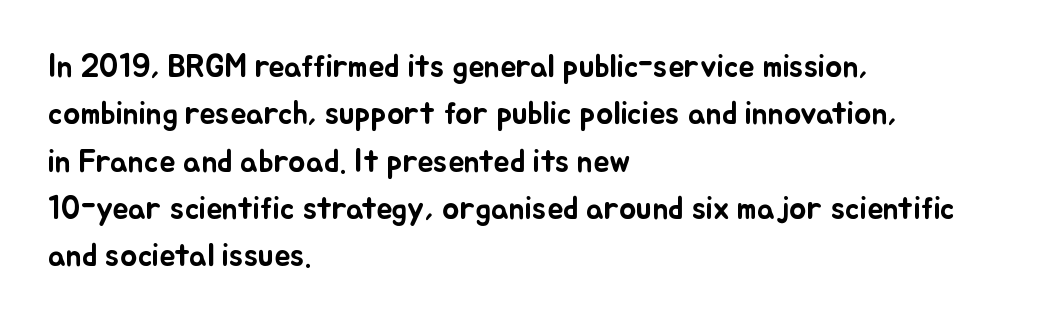
The image shows 32 px text type, upright; set left-aligned, normal line spacing (1.48x), normal letter spacing, not underlined; low stroke contrast and a small x-height.
